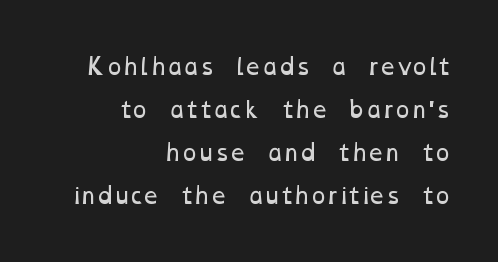
The image shows 22 px text type; set right-aligned, loose line spacing (1.95x), normal letter spacing, not underlined.
